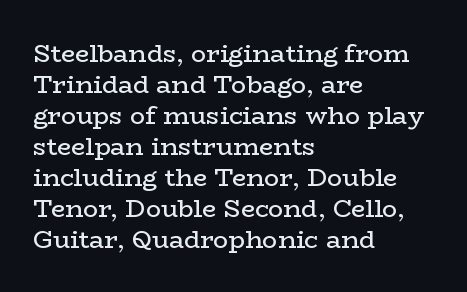
{"italic": "no", "bold": "no", "underline": "no", "align": "left", "line_spacing_ratio": 1.24, "letter_spacing": "normal", "letter_spacing_em": 0.0, "glyph_px": 25}
